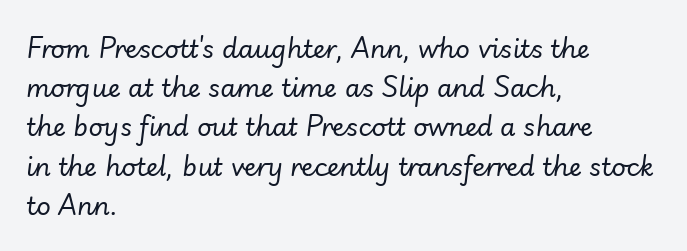
The image shows 25 px text type, italic (leaning right); set left-aligned, normal line spacing (1.57x), normal letter spacing, not underlined.
